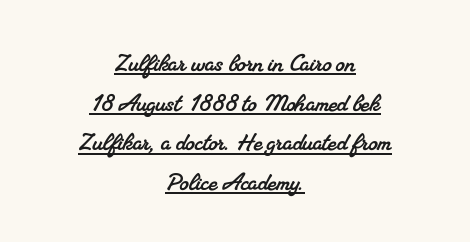
The image shows 29 px serif type; set centered, normal line spacing (1.37x), normal letter spacing, underlined; medium stroke contrast and a small x-height.
